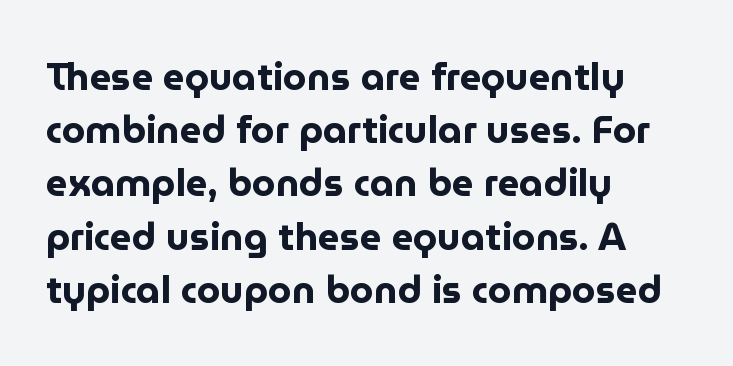
Q: Is the text bold? A: Yes.
Q: Is the text italic (slanted)? A: No, it is upright.
Q: Is the typeface a serif or a sans-serif typeface? A: Sans-serif.
Q: Is the text underlined? A: No.
Q: How is the paragraph aligned? A: Left-aligned.
Q: Is the spacing between letters normal or unusually wide? A: Normal.
Q: Is the spacing between lines tight, normal or loose? A: Normal.
Q: Width (condensed, normal, or wide)? A: Normal.
Q: Stroke contrast? A: Low.
Q: x-height? A: Medium.
Q: Monospaced? A: No.
